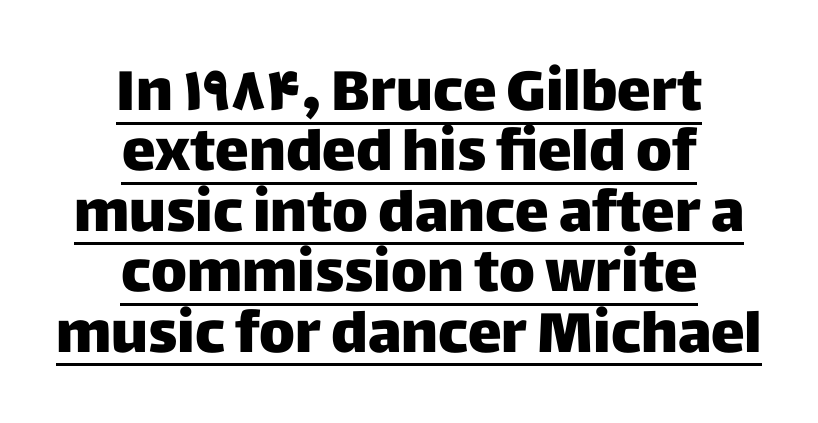
Q: Is the text italic (slanted)? A: No, it is upright.
Q: Is the typeface a serif or a sans-serif typeface? A: Sans-serif.
Q: Is the text underlined? A: Yes.
Q: How is the paragraph aligned? A: Centered.
Q: Is the spacing between letters normal or unusually wide? A: Normal.
Q: Is the spacing between lines tight, normal or loose? A: Tight.
Q: Width (condensed, normal, or wide)? A: Normal.
Q: Stroke contrast? A: Low.
Q: x-height? A: Large.
Q: Monospaced? A: No.
